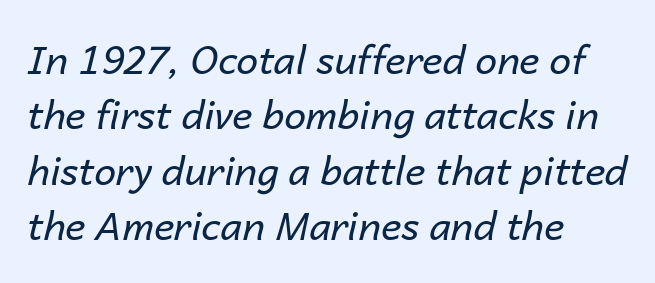
The weight tops out at a normal text grade. There's an unmistakable incline to the writing here. Vertically, the passage feels balanced, rows spaced as you'd expect. These lines are rendered in a variable-pitch font.
